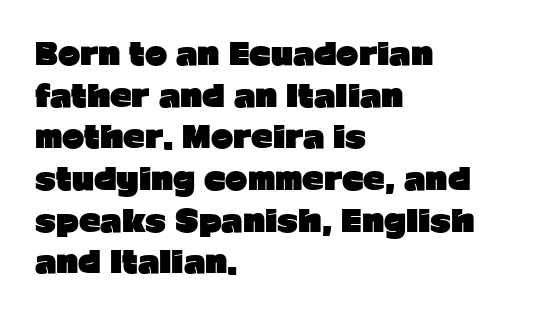
Q: Is the text bold? A: Yes.
Q: Is the text italic (slanted)? A: No, it is upright.
Q: Is the typeface a serif or a sans-serif typeface? A: Sans-serif.
Q: Is the text underlined? A: No.
Q: How is the paragraph aligned? A: Left-aligned.
Q: Is the spacing between letters normal or unusually wide? A: Normal.
Q: Is the spacing between lines tight, normal or loose? A: Normal.
Q: Width (condensed, normal, or wide)? A: Normal.
Q: Stroke contrast? A: Low.
Q: x-height? A: Medium.
Q: Monospaced? A: No.
